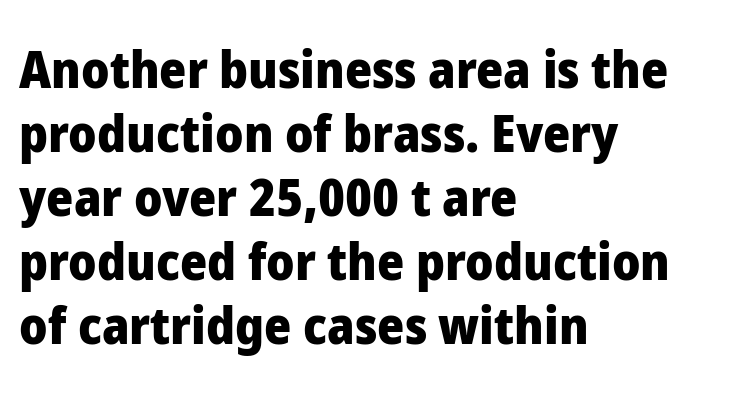
The passage shown is typed in a proportional face where columns would drift. The letterforms sit shoulder to shoulder at normal distance. Check under the words: just untouched page. The font family rendered here belongs to the sans-serif group.
